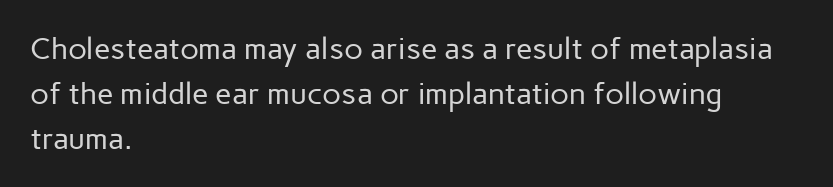
Is this a heavy cut? Hardly; it is regular or lighter. This is sans-serif lettering, the kind often seen on screens and signage. The rows are spaced the way most documents space them. Characters follow at the spacing the type designer built in.
